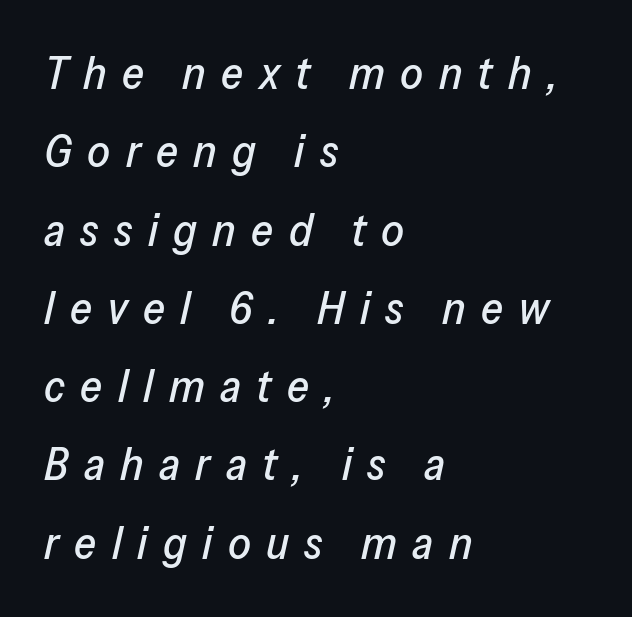
Q: Is the text italic (slanted)? A: Yes, it leans right by about 13 degrees.
Q: Is the text underlined? A: No.
Q: How is the paragraph aligned? A: Left-aligned.
Q: Is the spacing between letters normal or unusually wide? A: Unusually wide.
Q: Width (condensed, normal, or wide)? A: Normal.
Q: Stroke contrast? A: Low.
Q: x-height? A: Medium.
Q: Monospaced? A: No.
